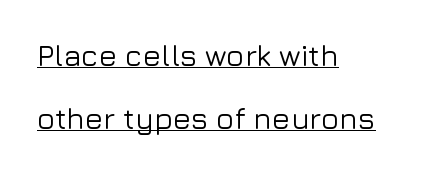
The setting favours the left margin, as ordinary paragraphs usually do. The designer went with a sans here, leaving each stem footless. The passage shown is underscored from start to finish. A typesetter would call this proportional, since set widths differ per character. The gaps between neighbouring characters are ordinary and unremarkable. The lettering stays uniformly vertical, giving the passage a roman look.
